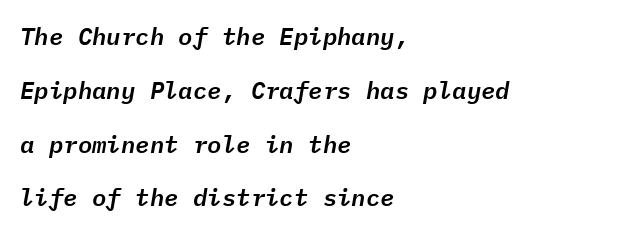
The image shows 24 px text type, italic (leaning right); set left-aligned, loose line spacing (2.24x), normal letter spacing, not underlined.
